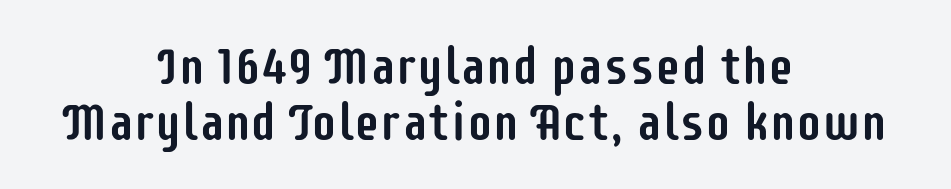
{"serif": "no", "italic": "no", "width": "condensed", "stroke_contrast": "low", "x_height": "large", "monospaced": "no", "underline": "no", "align": "center", "line_spacing": "tight", "line_spacing_ratio": 1.07, "letter_spacing": "normal", "letter_spacing_em": 0.0, "glyph_px": 52}
